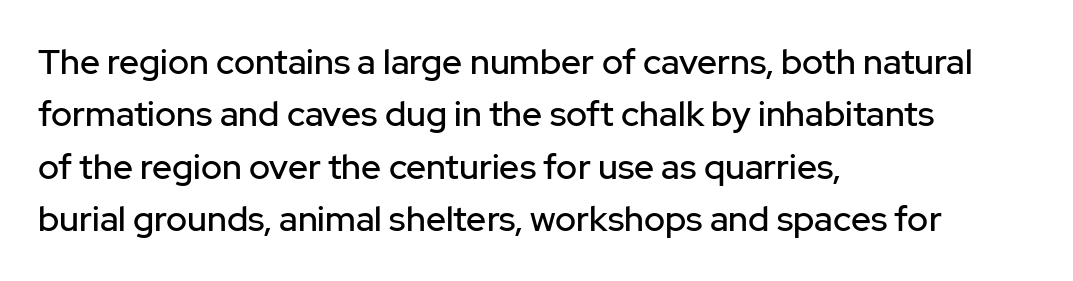
Q: Is the text italic (slanted)? A: No, it is upright.
Q: Is the typeface a serif or a sans-serif typeface? A: Sans-serif.
Q: Is the text underlined? A: No.
Q: How is the paragraph aligned? A: Left-aligned.
Q: Is the spacing between letters normal or unusually wide? A: Normal.
Q: Is the spacing between lines tight, normal or loose? A: Normal.
Q: Width (condensed, normal, or wide)? A: Normal.
Q: Stroke contrast? A: Low.
Q: x-height? A: Medium.
Q: Monospaced? A: No.
